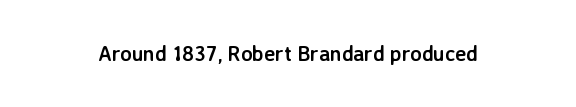
The letterforms sit shoulder to shoulder at normal distance. These lines were composed using upright roman letters. Check the space under the baseline: it is left empty. The sample has been set heavy, in full bold.
